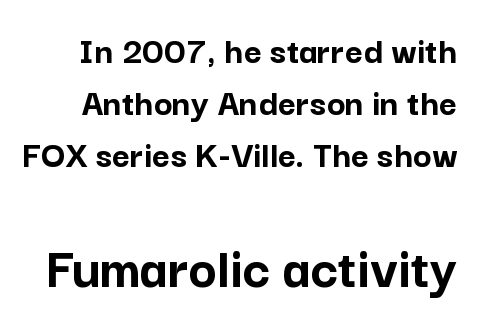
The image shows 59 px semibold sans-serif type, upright; set normal line spacing (1.33x), normal letter spacing, not underlined; the second (bottom) block is 1.51x larger; low stroke contrast and a medium x-height.
